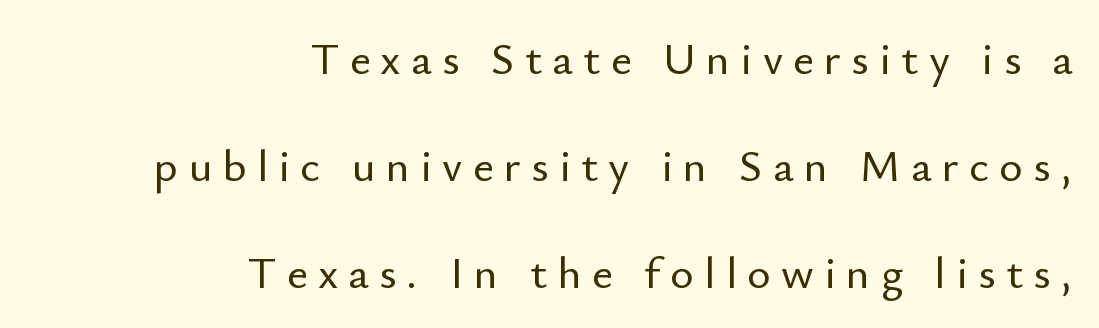
A sans-serif font was chosen for this passage. The letters advance in unequal steps, a hallmark of proportional type. The tracking reads as deliberately expanded to a designer's eye. Notice how the stems are strictly vertical — no italics here. Whoever set this chose breathing room over compactness in the vertical rhythm.
